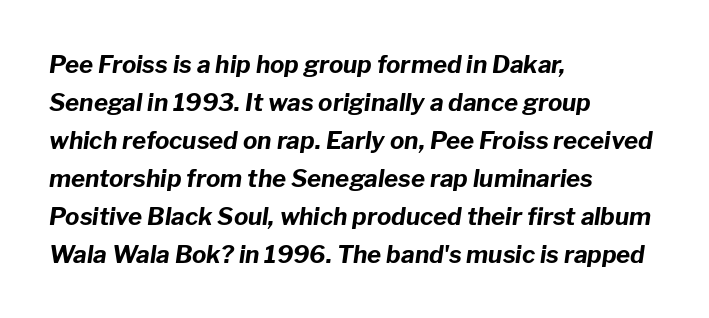
The typography opts for an oblique posture over an upright one. The rendering uses a moderate line-height, typical for paragraphs. These lines keep a tight, regular rhythm from letter to letter. The rendering uses a bold face; every stroke is thick and dark.
